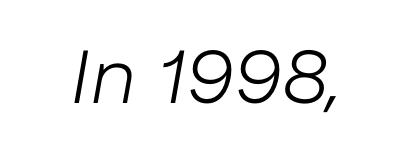
The gaps between neighbouring characters are ordinary and unremarkable. The passage shown leans; its letterforms are oblique. The strip under each line holds only bare page. Stem width sits at or under what a default text font uses. Is this a fixed-width face? No — the glyphs have proportional, varying widths.
